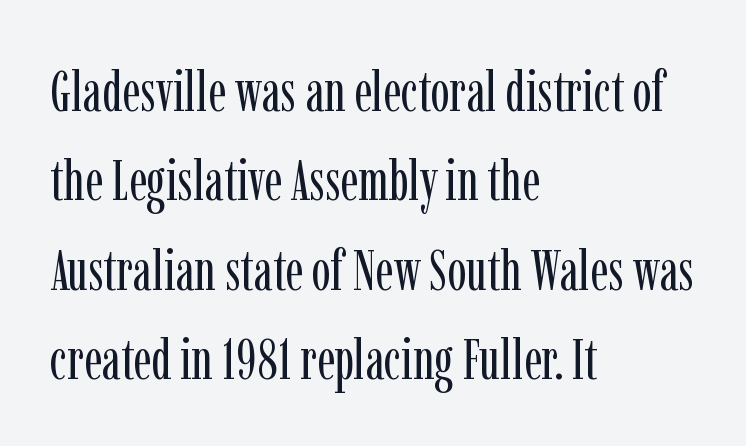
Unbolded letterforms with no extra heft. Beneath every word, the page is bare. The letters sit at their default tracking, neither squeezed nor spread. The paragraph shown leans on its left margin. The passage shown is typed in a proportional face where columns would drift.
